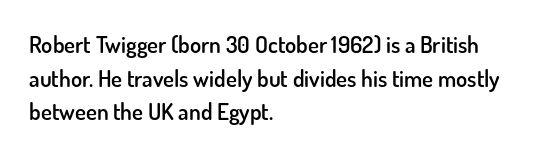
The image shows 23 px text type, upright; set left-aligned, normal line spacing (1.46x), normal letter spacing, not underlined.
